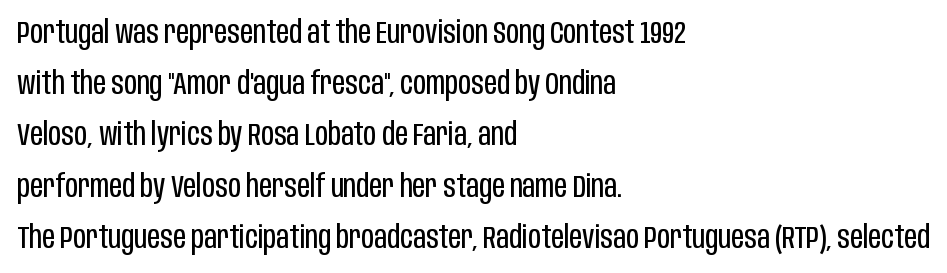
{"serif": "no", "italic": "no", "bold": "no", "weight": "regular", "width": "condensed", "stroke_contrast": "low", "x_height": "large", "monospaced": "no", "underline": "no", "align": "left", "line_spacing": "normal", "line_spacing_ratio": 1.6, "letter_spacing": "normal", "letter_spacing_em": 0.0, "glyph_px": 32}
